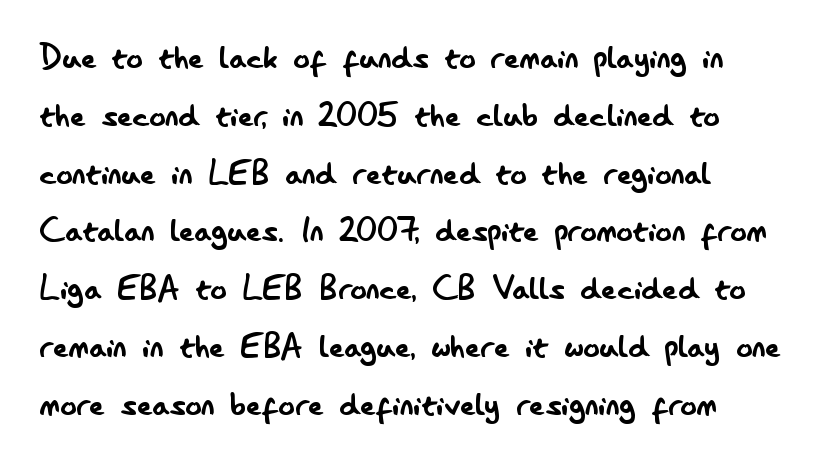
The image shows 41 px regular-weight, condensed sans-serif type, upright; set normal line spacing (1.41x), normal letter spacing, not underlined; low stroke contrast and a small x-height.
